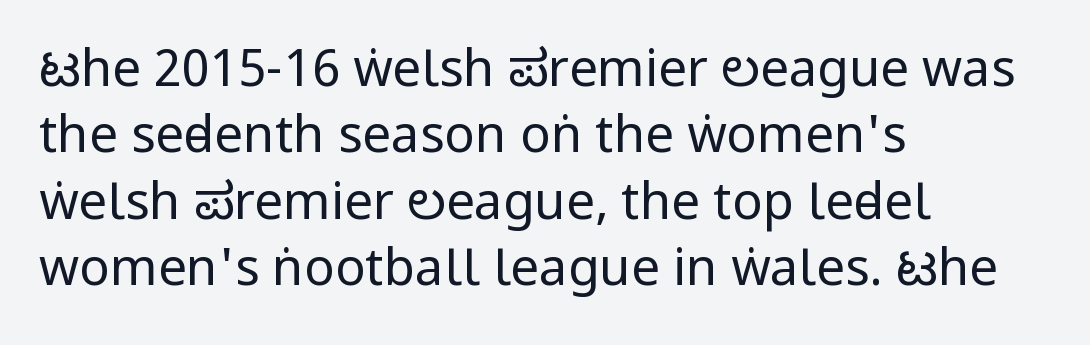
{"serif": "no", "italic": "no", "bold": "no", "weight": "regular", "width": "condensed", "stroke_contrast": "low", "underline": "no", "align": "left", "line_spacing": "normal", "line_spacing_ratio": 1.3, "letter_spacing": "normal", "letter_spacing_em": 0.0, "glyph_px": 51}
